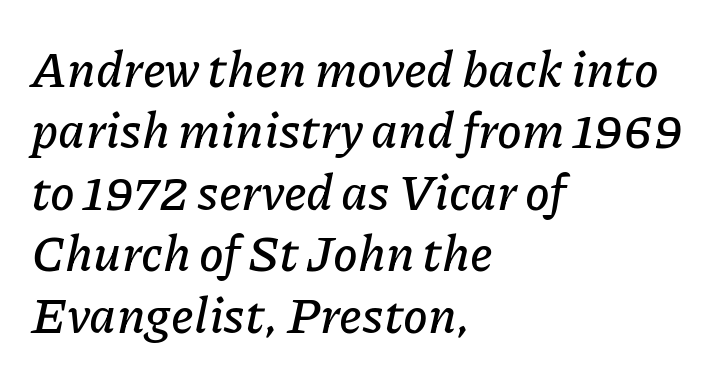
Q: Is the text italic (slanted)? A: Yes, it leans right by about 11 degrees.
Q: Is the text underlined? A: No.
Q: How is the paragraph aligned? A: Left-aligned.
Q: Is the spacing between letters normal or unusually wide? A: Normal.
Q: Width (condensed, normal, or wide)? A: Normal.
Q: Stroke contrast? A: Low.
Q: x-height? A: Medium.
Q: Monospaced? A: No.
